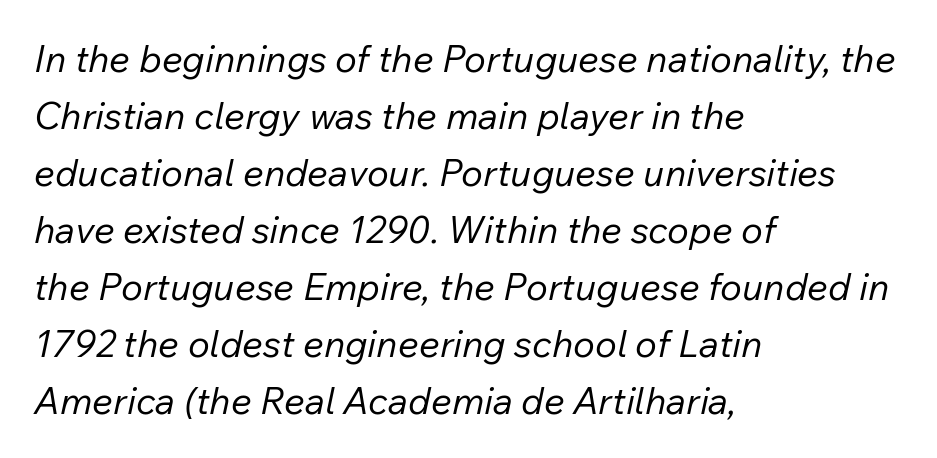
{"italic": "yes", "lean": "right", "slant_degrees": 12, "bold": "no", "weight": "regular", "width": "normal", "stroke_contrast": "low", "x_height": "medium", "monospaced": "no", "underline": "no", "align": "left", "line_spacing": "normal", "line_spacing_ratio": 1.54, "letter_spacing": "normal", "letter_spacing_em": 0.0, "glyph_px": 37}
